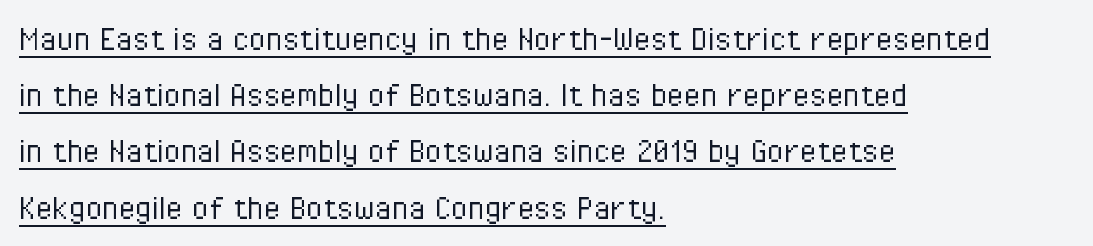
{"serif": "no", "italic": "no", "bold": "no", "weight": "light", "width": "condensed", "stroke_contrast": "low", "x_height": "medium", "monospaced": "no", "underline": "yes", "align": "left", "line_spacing": "normal", "line_spacing_ratio": 1.48, "letter_spacing": "normal", "letter_spacing_em": 0.0, "glyph_px": 38}
